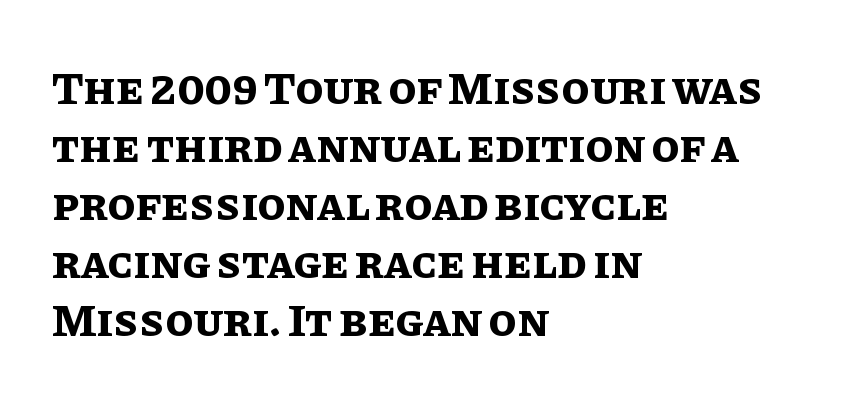
{"italic": "no", "bold": "yes", "weight": "bold", "width": "normal", "stroke_contrast": "low", "x_height": "large", "monospaced": "no", "underline": "no", "align": "left", "line_spacing": "normal", "line_spacing_ratio": 1.26, "letter_spacing": "normal", "letter_spacing_em": 0.0, "glyph_px": 46}
